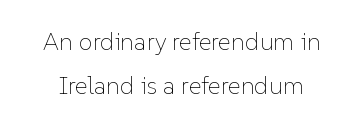
The image shows 25 px text type, upright; set line spacing 1.76x, normal letter spacing, not underlined.
